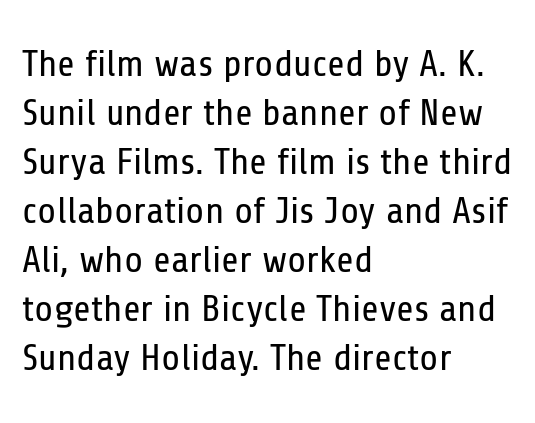
This is not heavy type; no bold has been used. Compared with typical paragraphs, the rows here are spaced about the same. Clear beneath every line of the passage. The tracking reads as untouched default to a designer's eye.
